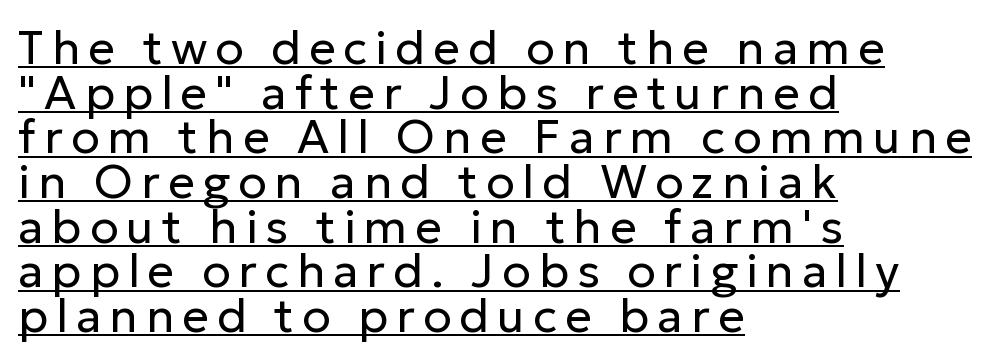
Decoration check: the copy is underlined. Teacher's note: observe the even left margin — that is flush-left alignment. A typesetter would mark this as roman, not italic. Nope, no serifs anywhere on these letters. Think standard paragraph weight, or any step lighter than that. Compared with typical paragraphs, the rows here are closer together.
